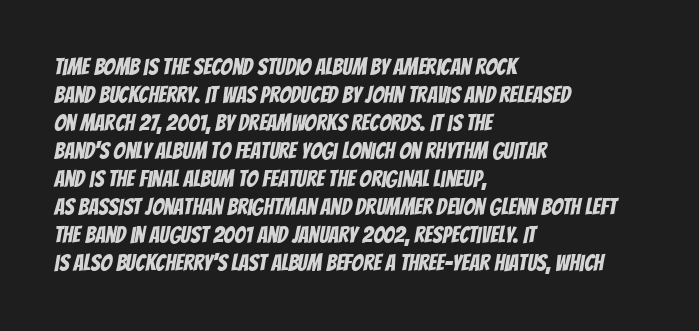
The image shows 23 px text type; set left-aligned, line spacing 1.22x, normal letter spacing, not underlined.
